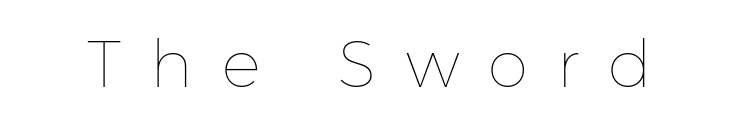
{"italic": "no", "bold": "no", "weight": "thin", "width": "normal", "stroke_contrast": "low", "x_height": "medium", "monospaced": "no", "underline": "no", "letter_spacing": "wide", "letter_spacing_em": 0.45, "glyph_px": 65}
